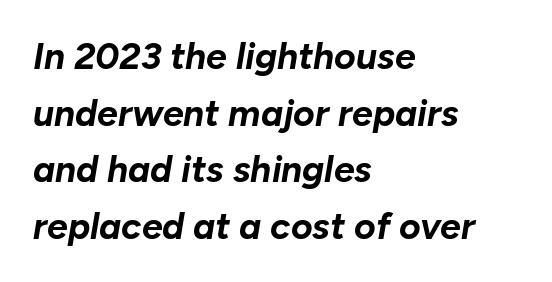
Honestly, the row spacing looks completely unremarkable. Every row of glyphs begins at an identical x-position on the left. Varying glyph widths throughout — classic text-font behaviour. An italicized treatment has been applied to the whole sample. Check under the words: just untouched page. Look at the tracking — it's just the regular setting, nothing added.
